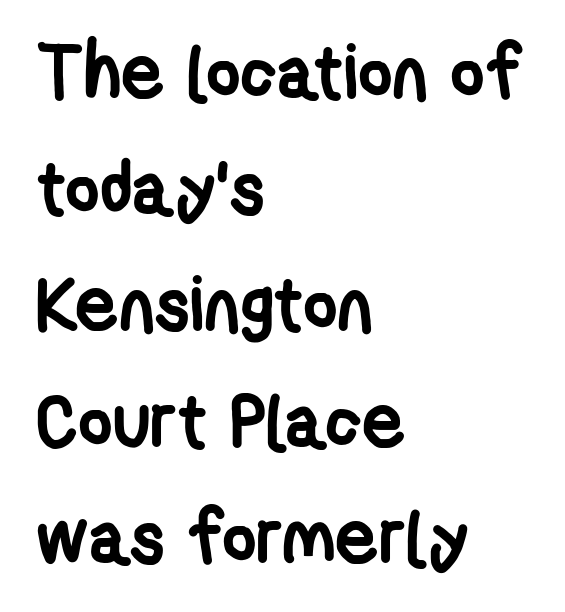
The image shows 75 px semibold, condensed sans-serif type; set left-aligned, normal line spacing (1.55x), normal letter spacing, not underlined; low stroke contrast and a medium x-height.
